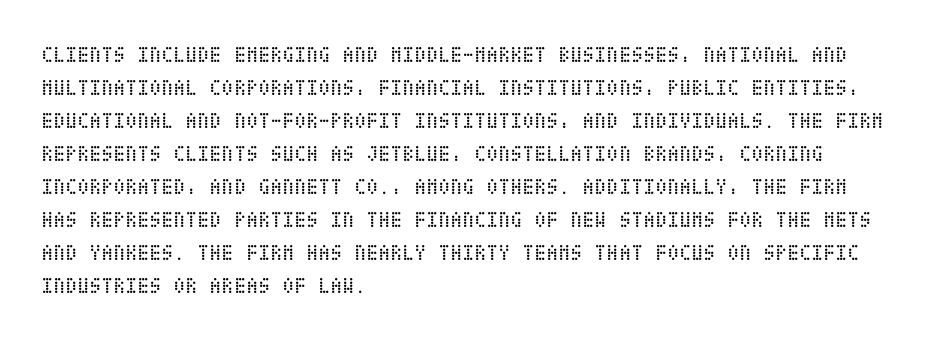
The image shows 22 px text type, upright; set left-aligned, normal line spacing (1.5x), normal letter spacing, not underlined.
